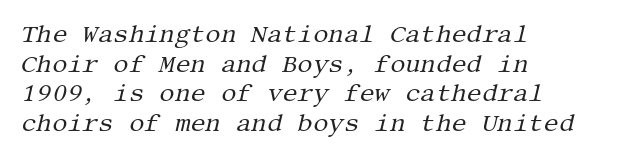
The image shows 24 px text type, italic (leaning right); set left-aligned, line spacing 1.23x, normal letter spacing, not underlined.
